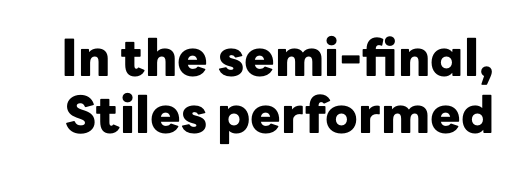
{"serif": "no", "italic": "no", "bold": "yes", "weight": "heavy", "width": "normal", "stroke_contrast": "low", "x_height": "medium", "monospaced": "no", "underline": "no", "line_spacing": "tight", "line_spacing_ratio": 1.11, "letter_spacing": "normal", "letter_spacing_em": 0.0, "glyph_px": 51}
